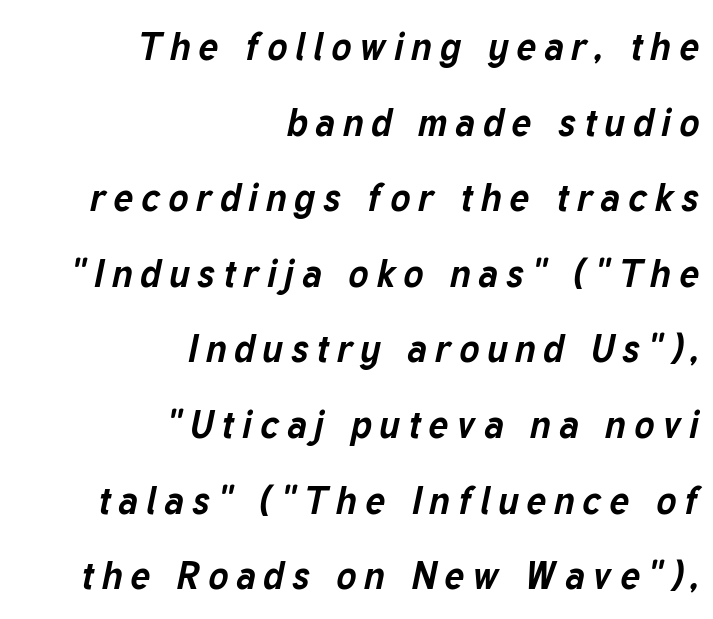
{"italic": "yes", "lean": "right", "slant_degrees": 12, "bold": "yes", "weight": "bold", "width": "normal", "stroke_contrast": "low", "x_height": "medium", "monospaced": "no", "underline": "no", "align": "right", "line_spacing": "loose", "line_spacing_ratio": 1.99, "letter_spacing": "wide", "letter_spacing_em": 0.2, "glyph_px": 38}
